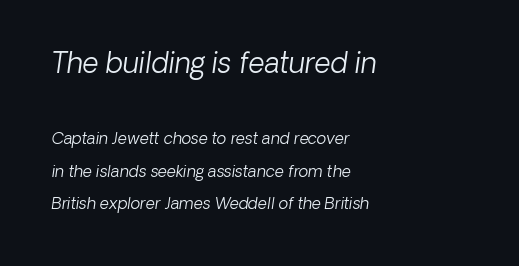
The image shows 28 px light sans-serif type; set left-aligned, loose line spacing (2.05x), normal letter spacing, not underlined; the first (top) block is 1.75x larger; low stroke contrast and a medium x-height.
